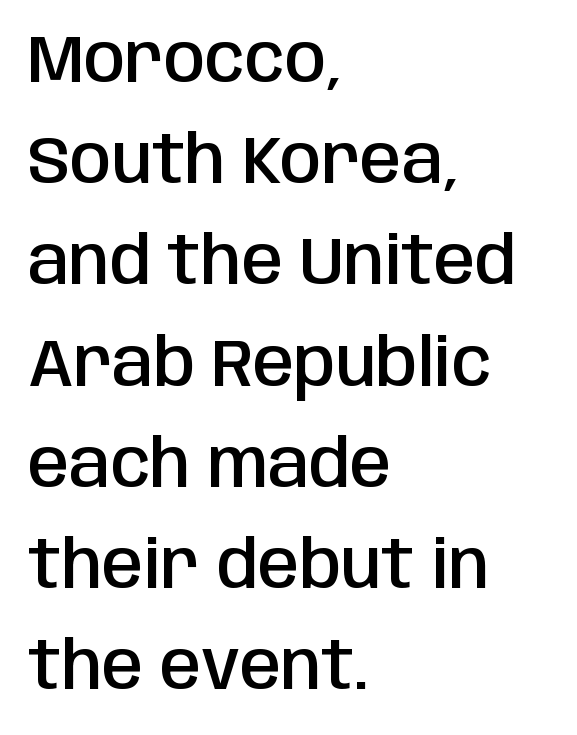
The image shows 67 px semibold, condensed sans-serif type, upright; set left-aligned, normal line spacing (1.51x), normal letter spacing, not underlined; low stroke contrast and a large x-height.
